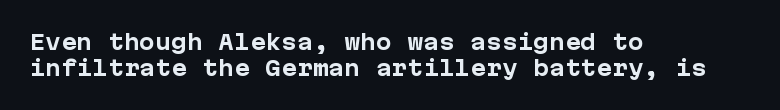
The letters stand upright; this is a roman face. Every row of glyphs begins at an identical x-position on the left. Between one letter and the next there's only the usual sliver of space. Caption: bold face, heavy strokes.
